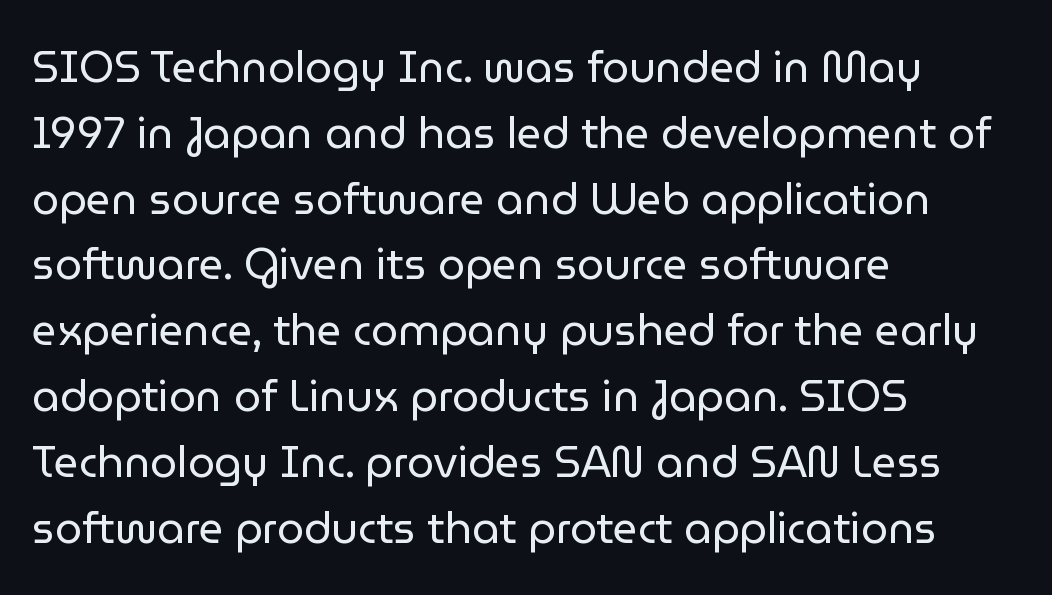
The image shows 43 px regular-weight sans-serif type, upright; set left-aligned, normal line spacing (1.53x), normal letter spacing, not underlined; low stroke contrast and a medium x-height.
